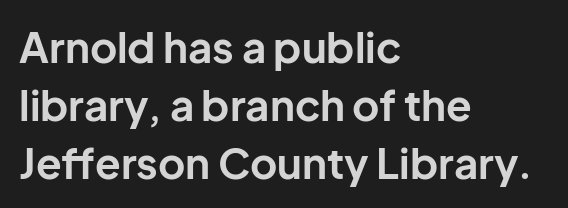
The strip under each line holds only bare page. Is there much room between lines? A standard amount, neither cramped nor airy. The specimen reads as upright at a glance. Caption: standard tracking, unaltered. Compared with a centered layout, this one pins lines to the left instead. The strokes are fattened all the way to bold.
